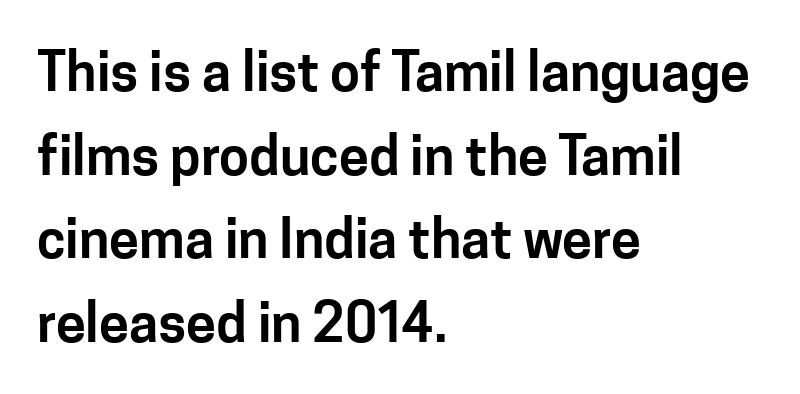
Q: Is the text italic (slanted)? A: No, it is upright.
Q: Is the typeface a serif or a sans-serif typeface? A: Sans-serif.
Q: Is the text underlined? A: No.
Q: How is the paragraph aligned? A: Left-aligned.
Q: Is the spacing between letters normal or unusually wide? A: Normal.
Q: Is the spacing between lines tight, normal or loose? A: Normal.
Q: Width (condensed, normal, or wide)? A: Normal.
Q: Stroke contrast? A: Low.
Q: x-height? A: Medium.
Q: Monospaced? A: No.
